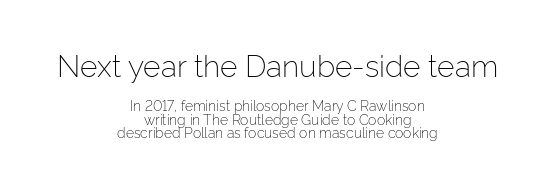
{"serif": "no", "italic": "no", "bold": "no", "weight": "light", "width": "normal", "stroke_contrast": "low", "x_height": "medium", "monospaced": "no", "underline": "no", "align": "center", "line_spacing": "tight", "line_spacing_ratio": 0.95, "letter_spacing": "normal", "letter_spacing_em": 0.0, "larger_block": "first", "size_ratio": 2.14, "glyph_px": 30}
